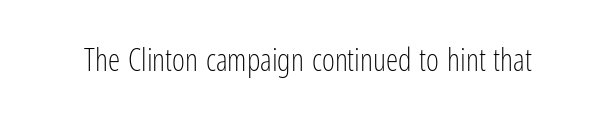
{"serif": "no", "italic": "no", "bold": "no", "weight": "light", "width": "condensed", "stroke_contrast": "low", "x_height": "medium", "monospaced": "no", "underline": "no", "letter_spacing": "normal", "letter_spacing_em": 0.0, "glyph_px": 31}
